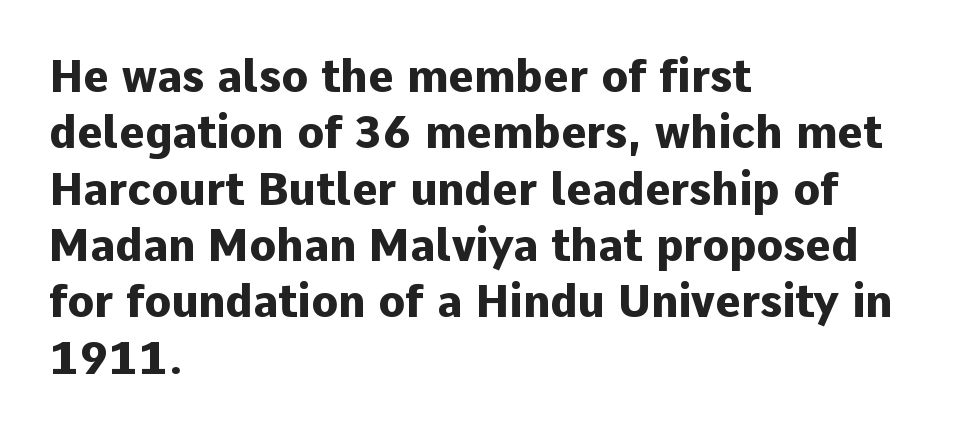
The image shows 44 px heavy sans-serif type, upright; set left-aligned, normal line spacing (1.28x), normal letter spacing, not underlined; low stroke contrast and a medium x-height.
